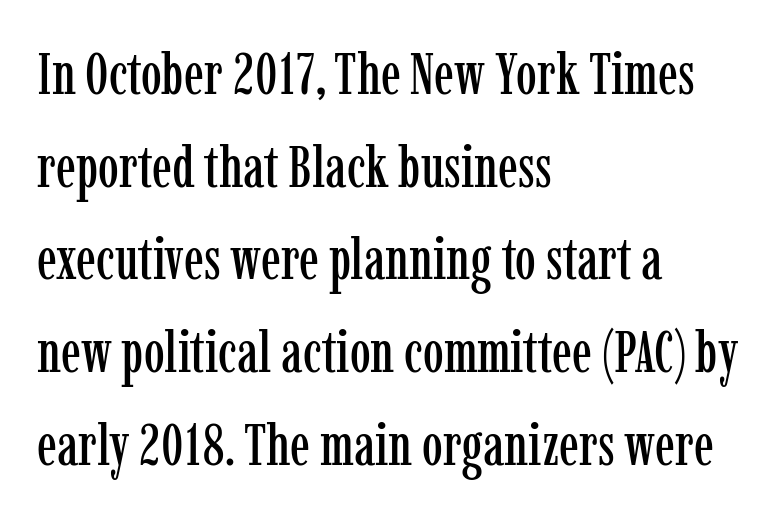
{"serif": "yes", "italic": "no", "width": "condensed", "stroke_contrast": "low", "x_height": "medium", "monospaced": "no", "underline": "no", "align": "left", "line_spacing": "normal", "line_spacing_ratio": 1.57, "letter_spacing": "normal", "letter_spacing_em": 0.0, "glyph_px": 59}
